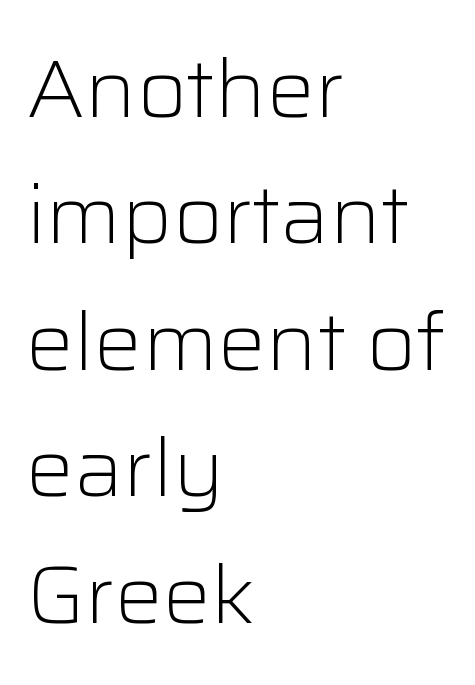
Q: Is the text bold? A: No.
Q: Is the text italic (slanted)? A: No, it is upright.
Q: Is the typeface a serif or a sans-serif typeface? A: Sans-serif.
Q: Is the text underlined? A: No.
Q: How is the paragraph aligned? A: Left-aligned.
Q: Is the spacing between letters normal or unusually wide? A: Normal.
Q: Is the spacing between lines tight, normal or loose? A: Normal.
Q: Width (condensed, normal, or wide)? A: Normal.
Q: Stroke contrast? A: Low.
Q: x-height? A: Medium.
Q: Monospaced? A: No.
